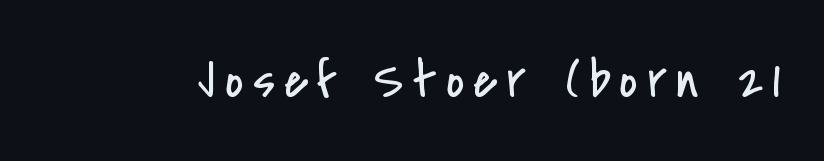
{"serif": "no", "italic": "no", "bold": "no", "weight": "regular", "width": "condensed", "stroke_contrast": "low", "x_height": "small", "monospaced": "no", "underline": "no", "glyph_px": 55}
